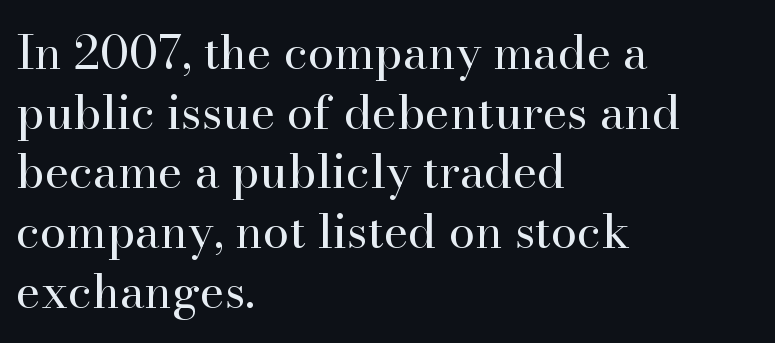
The strokes carry an ordinary text weight at most. Upright lettering throughout. The font family rendered here belongs to the serif group. This rendering features lettering with no underline.
